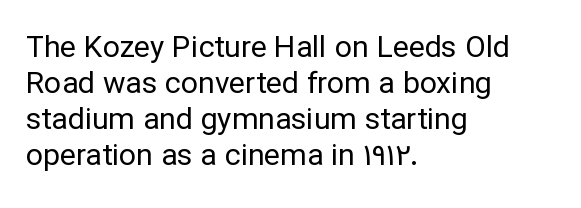
The image shows 30 px regular-weight sans-serif type, upright; set left-aligned, line spacing 1.2x, normal letter spacing, not underlined; low stroke contrast and a medium x-height.
